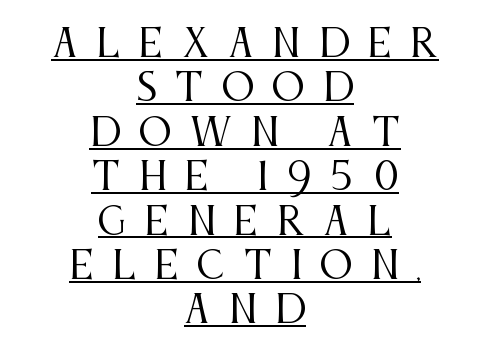
The typeface has the unassuming heft of standard copy or less. Every stem runs plumb, perpendicular to the baseline. A typesetter would call this heavily tracked-out type. The face used here is proportionally spaced, like ordinary book or web type.
